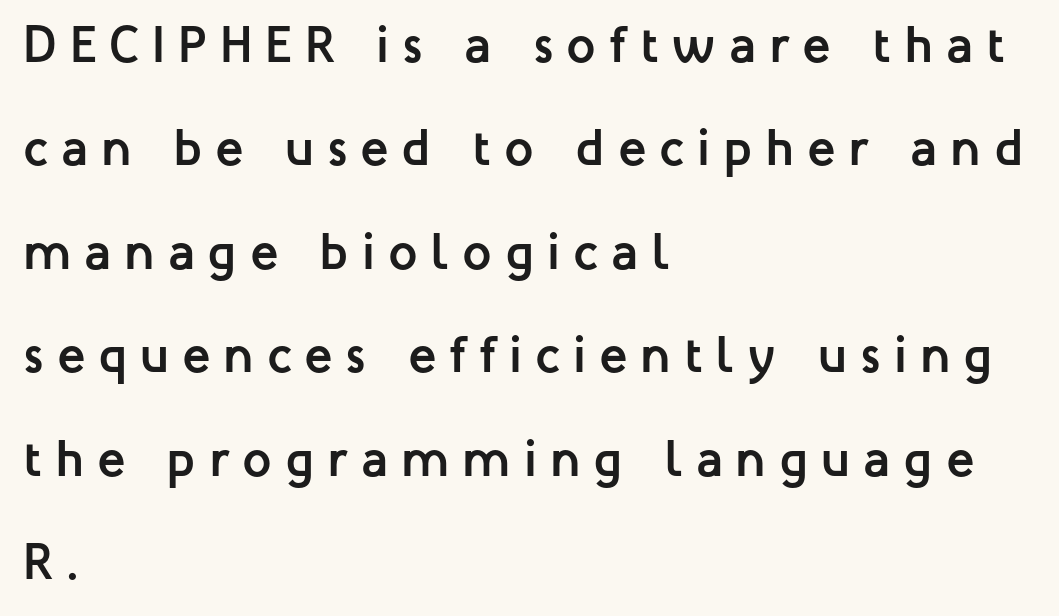
Q: Is the text bold? A: Yes.
Q: Is the text italic (slanted)? A: No, it is upright.
Q: Is the typeface a serif or a sans-serif typeface? A: Sans-serif.
Q: Is the text underlined? A: No.
Q: How is the paragraph aligned? A: Left-aligned.
Q: Is the spacing between letters normal or unusually wide? A: Unusually wide.
Q: Is the spacing between lines tight, normal or loose? A: Loose.
Q: Width (condensed, normal, or wide)? A: Normal.
Q: Stroke contrast? A: Low.
Q: x-height? A: Medium.
Q: Monospaced? A: No.
